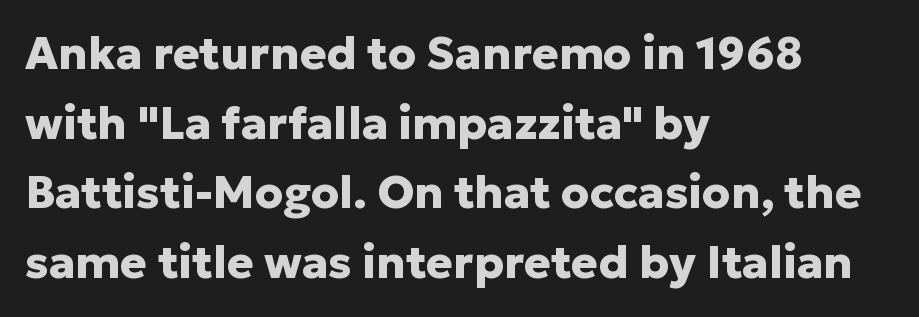
Q: Is the text bold? A: Yes.
Q: Is the text italic (slanted)? A: No, it is upright.
Q: Is the typeface a serif or a sans-serif typeface? A: Sans-serif.
Q: Is the text underlined? A: No.
Q: How is the paragraph aligned? A: Left-aligned.
Q: Is the spacing between letters normal or unusually wide? A: Normal.
Q: Is the spacing between lines tight, normal or loose? A: Normal.
Q: Width (condensed, normal, or wide)? A: Normal.
Q: Stroke contrast? A: Low.
Q: x-height? A: Medium.
Q: Monospaced? A: No.
